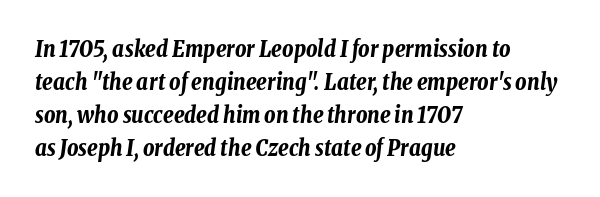
The rendering applies a slant to the glyphs. No extra tracking has been applied to these lines. The strip under each line holds only bare page. The leading is moderate, giving the passage an even texture. Compared with an ordinary text face, these strokes are far heavier — a full bold. Is the block centered? No — it sits flush against the left margin.
